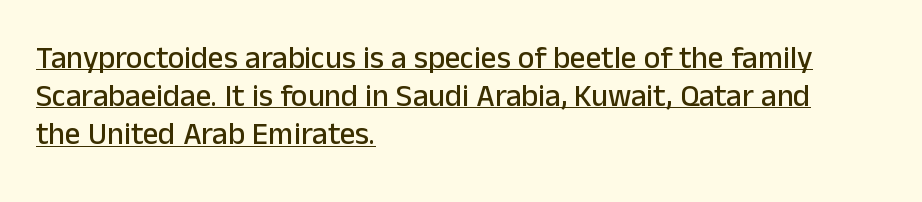
{"serif": "no", "italic": "no", "width": "normal", "stroke_contrast": "low", "x_height": "medium", "monospaced": "no", "underline": "yes", "align": "left", "line_spacing_ratio": 1.23, "letter_spacing": "normal", "letter_spacing_em": 0.0, "glyph_px": 31}
